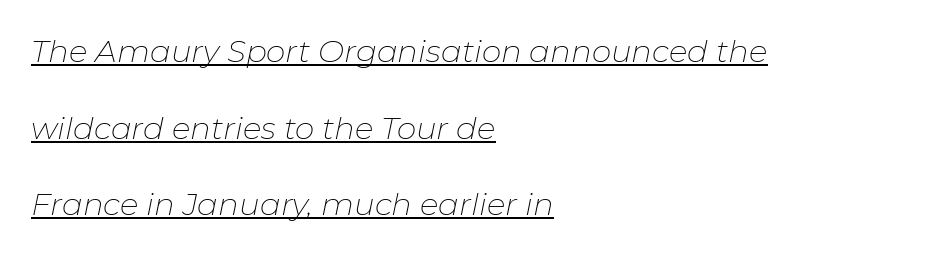
Is the block centered? No — it sits flush against the left margin. These lines were composed using italics. Here the designer chose a conventional face with non-uniform glyph widths. Loosely led — the rows are spread out. The glyphs are accompanied by a horizontal stroke just below them.
